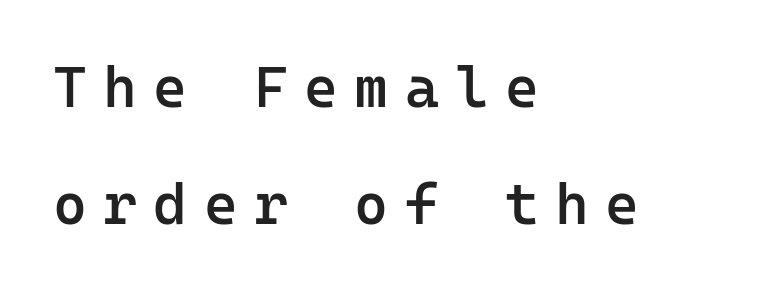
Think of a typewriter: that constant character pitch is what you see here. Weight: semibold (demi). You can tell from the bare stems that sans-serif type was used. Inter-character spacing is expanded well beyond the font's built-in metrics.
